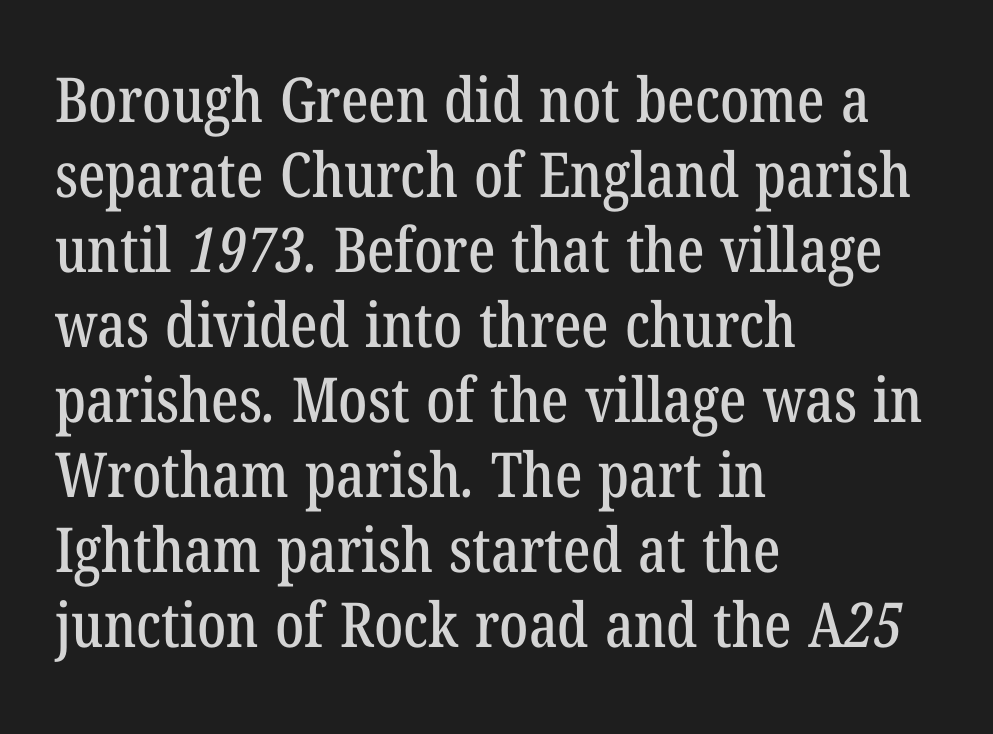
Q: Is the typeface a serif or a sans-serif typeface? A: Serif.
Q: Is the text underlined? A: No.
Q: How is the paragraph aligned? A: Left-aligned.
Q: Is the spacing between letters normal or unusually wide? A: Normal.
Q: Width (condensed, normal, or wide)? A: Condensed.
Q: Stroke contrast? A: Low.
Q: x-height? A: Medium.
Q: Monospaced? A: No.
